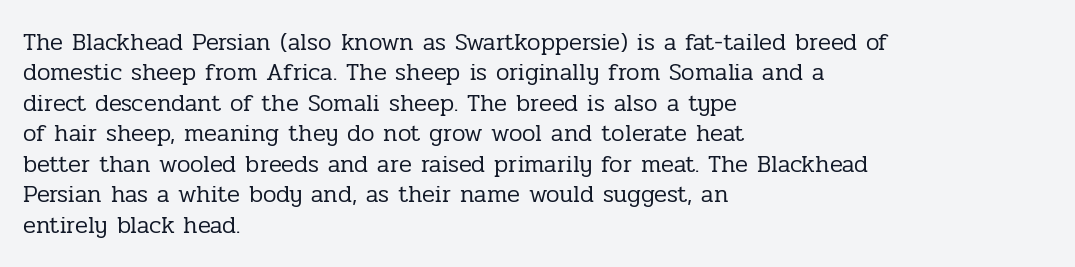
Q: Is the text bold? A: No.
Q: Is the text italic (slanted)? A: No, it is upright.
Q: Is the text underlined? A: No.
Q: How is the paragraph aligned? A: Left-aligned.
Q: Is the spacing between letters normal or unusually wide? A: Normal.
Q: Is the spacing between lines tight, normal or loose? A: Normal.
